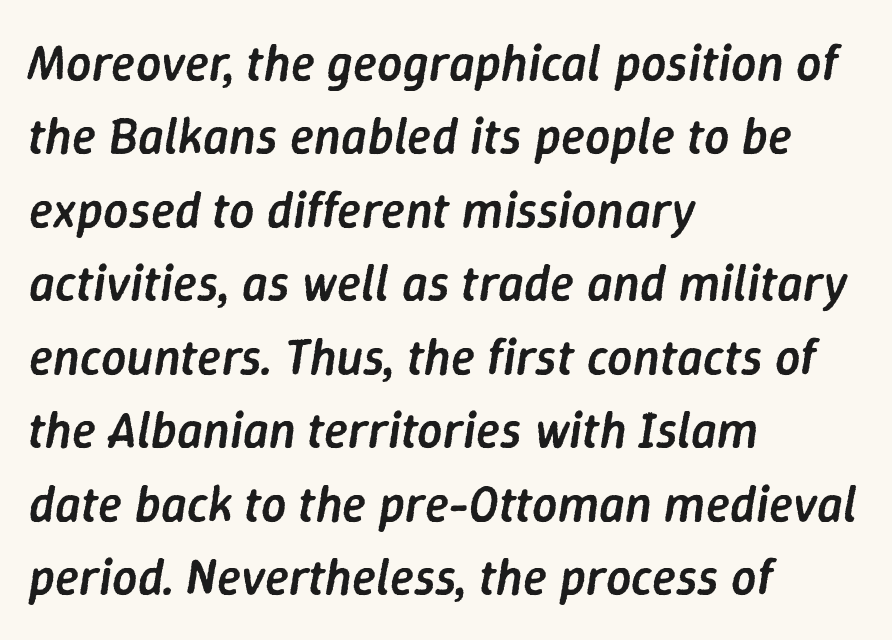
The image shows 50 px semibold type, italic (leaning right); set left-aligned, normal line spacing (1.47x), normal letter spacing, not underlined; low stroke contrast and a medium x-height.
